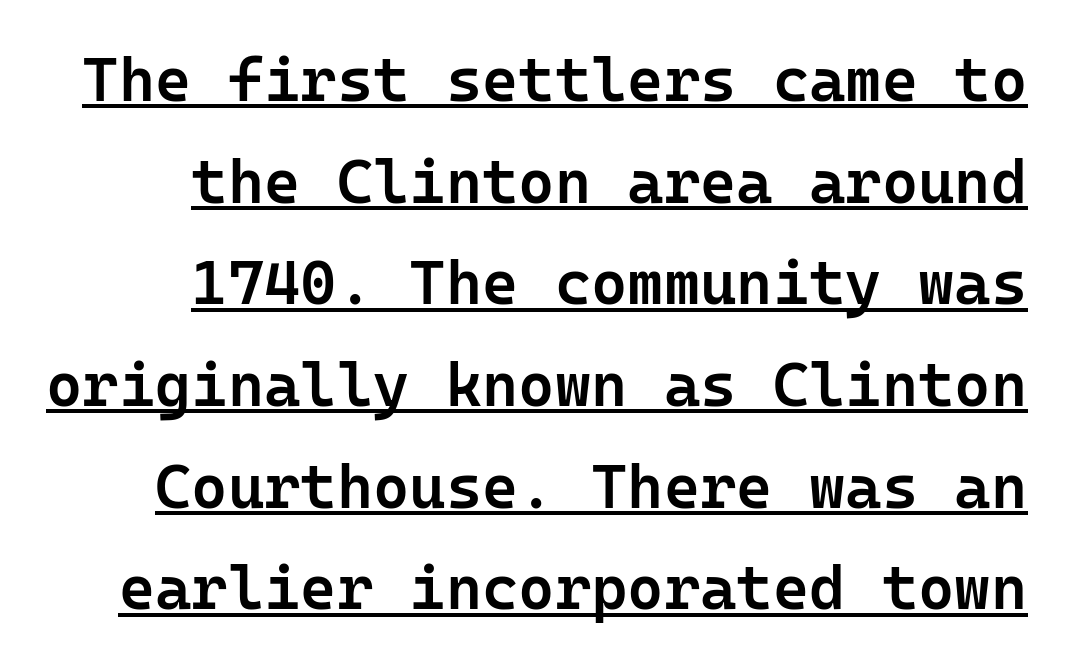
Q: Is the text bold? A: Semi-bold.
Q: Is the text italic (slanted)? A: No, it is upright.
Q: Is the typeface a serif or a sans-serif typeface? A: Sans-serif.
Q: Is the text underlined? A: Yes.
Q: How is the paragraph aligned? A: Right-aligned.
Q: Is the spacing between letters normal or unusually wide? A: Normal.
Q: Is the spacing between lines tight, normal or loose? A: Normal.
Q: Width (condensed, normal, or wide)? A: Normal.
Q: Stroke contrast? A: Low.
Q: x-height? A: Medium.
